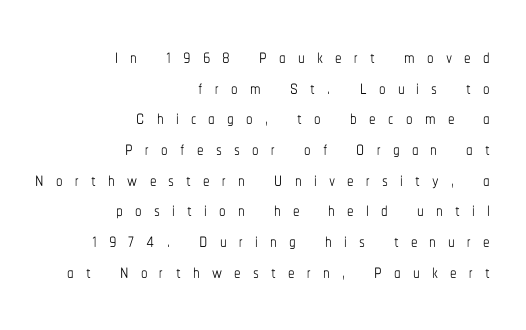
The image shows 26 px text type, upright; set right-aligned, line spacing 1.18x, unusually wide letter spacing (+0.47 em), not underlined.
